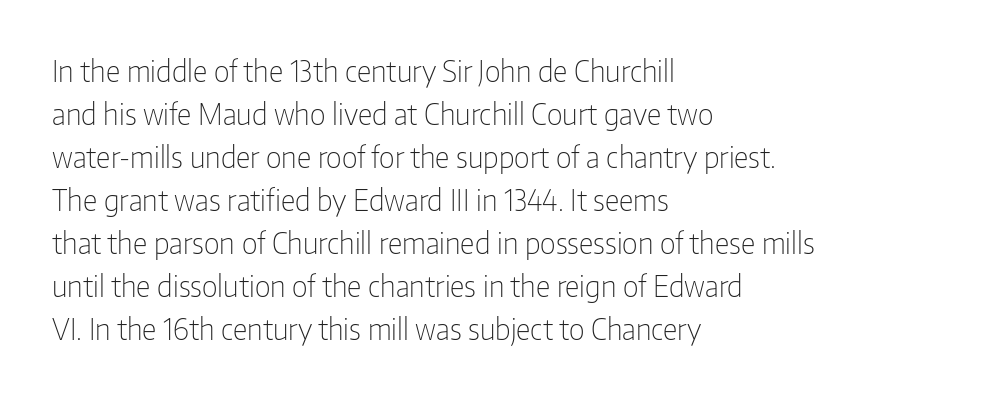
The image shows 29 px light, condensed sans-serif type, upright; set left-aligned, normal line spacing (1.48x), normal letter spacing, not underlined; low stroke contrast and a medium x-height.
